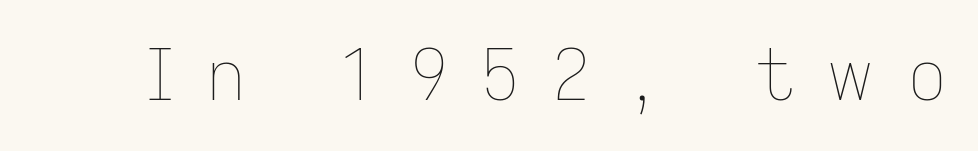
No heavy texture on the line: the type isn't bold. The gaps between neighbouring characters are conspicuously large. The face used here is proportionally spaced, like ordinary book or web type. Each row of text sits above clean, open space.
